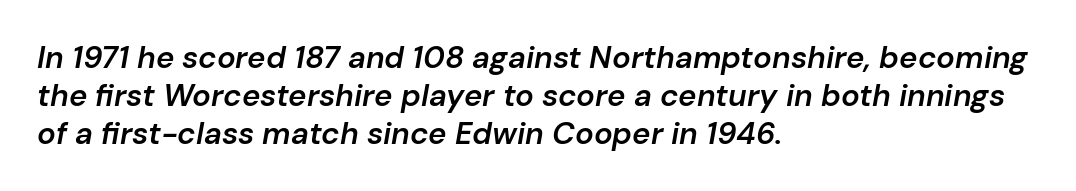
The image shows 31 px semibold type, italic (leaning right); set left-aligned, line spacing 1.22x, normal letter spacing, not underlined; low stroke contrast and a medium x-height.
